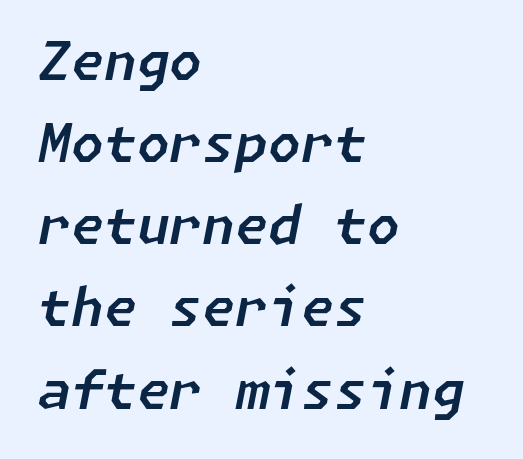
Q: Is the text italic (slanted)? A: Yes, it leans right by about 11 degrees.
Q: Is the text underlined? A: No.
Q: How is the paragraph aligned? A: Left-aligned.
Q: Is the spacing between letters normal or unusually wide? A: Normal.
Q: Is the spacing between lines tight, normal or loose? A: Normal.
Q: Width (condensed, normal, or wide)? A: Normal.
Q: Stroke contrast? A: Low.
Q: x-height? A: Medium.
